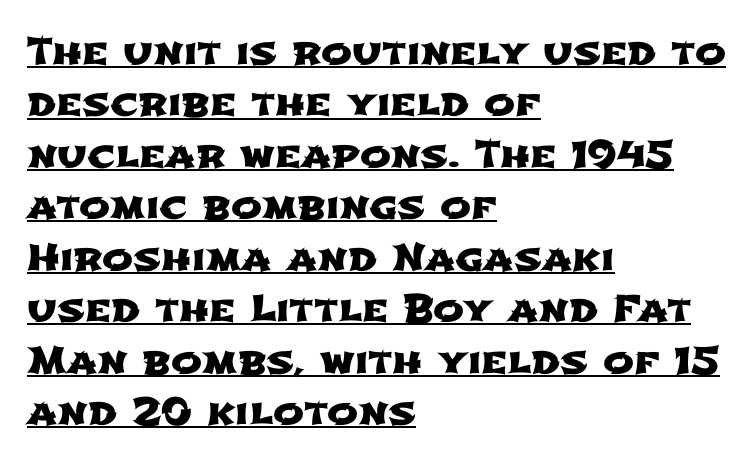
Proportional: the letters do not fall into vertical columns. Like a heading marked for emphasis, these lines bear an underscore. The letters sit at their default tracking, neither squeezed nor spread. Compared with a centered layout, this one pins lines to the left instead.
